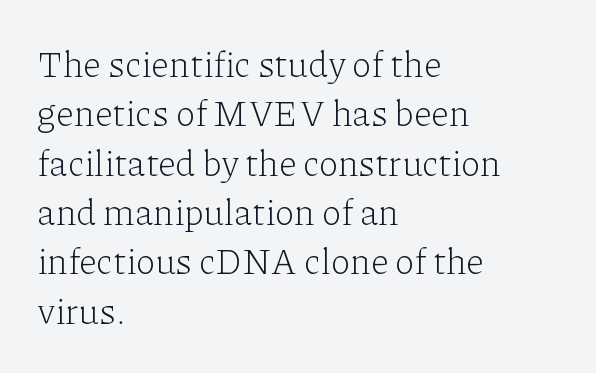
The image shows 36 px light serif type, upright; set left-aligned, normal line spacing (1.37x), normal letter spacing, not underlined; low stroke contrast and a medium x-height.
